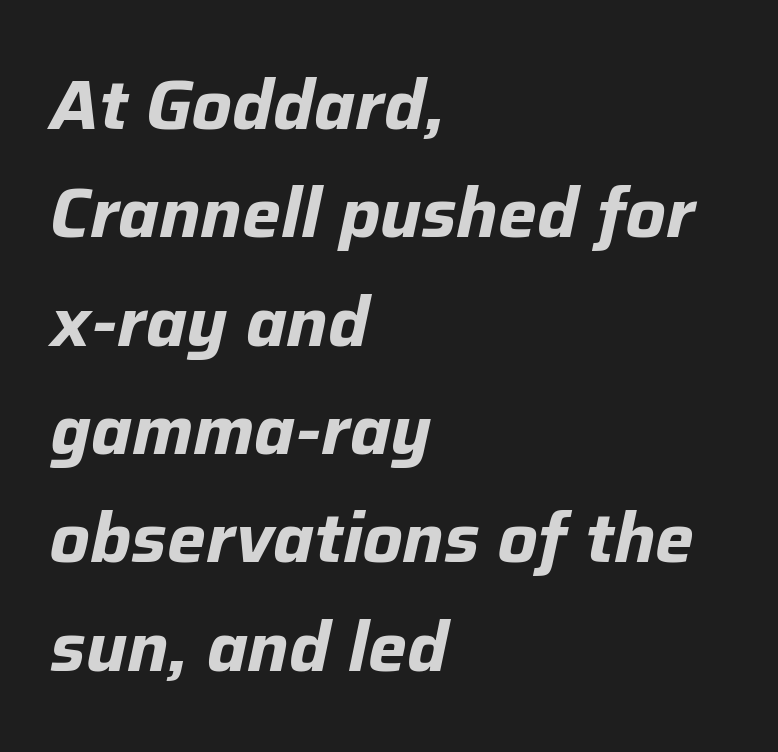
The image shows 69 px bold type, italic (leaning right); set left-aligned, normal line spacing (1.57x), normal letter spacing, not underlined; low stroke contrast and a medium x-height.
